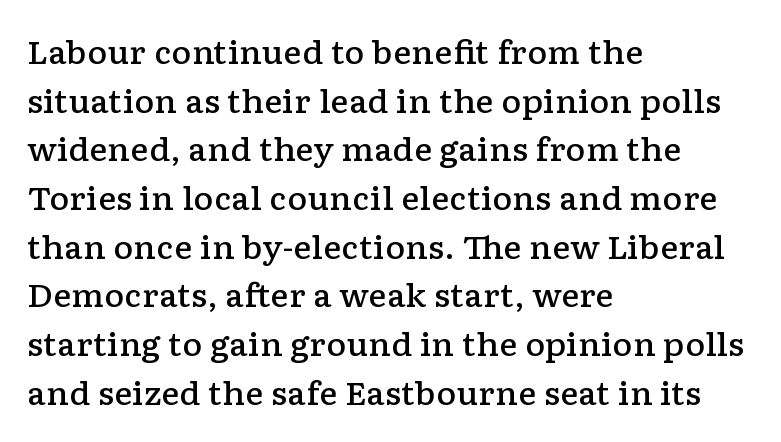
Line spacing here is normal. Characters remain perfectly vertical along every line. The letters sit at their default tracking, neither squeezed nor spread. Note the varied advance widths — an 'i' is clearly narrower than an 'm'. Glance below the letters and you will spot only blank space. Compared with an ordinary text face, these strokes are moderately heavier — a semibold.
